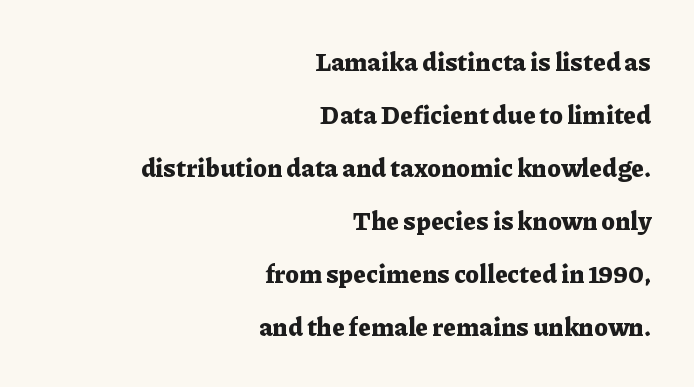
{"italic": "no", "bold": "yes", "underline": "no", "align": "right", "line_spacing": "loose", "line_spacing_ratio": 2.12, "letter_spacing": "normal", "letter_spacing_em": 0.0, "glyph_px": 25}
